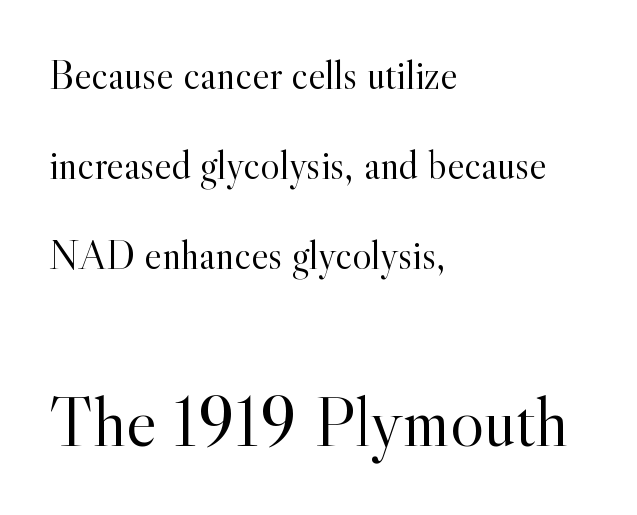
{"serif": "yes", "italic": "no", "bold": "no", "weight": "light", "width": "normal", "x_height": "small", "monospaced": "no", "underline": "no", "align": "left", "line_spacing": "loose", "line_spacing_ratio": 2.19, "letter_spacing": "normal", "letter_spacing_em": 0.0, "larger_block": "second", "size_ratio": 1.76, "glyph_px": 72}
